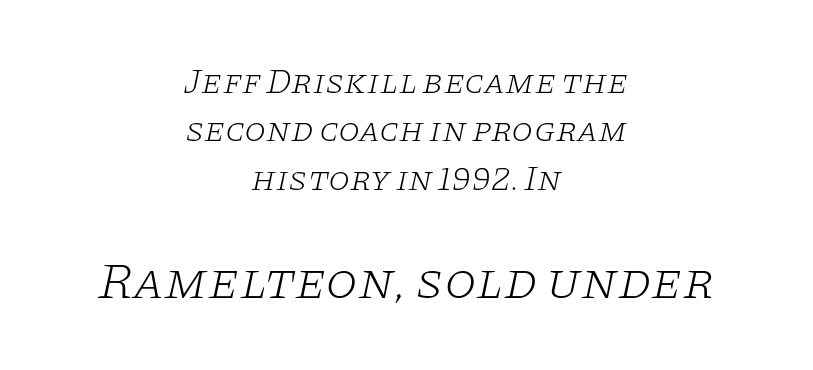
Vertically, the passage feels balanced, rows spaced as you'd expect. The weight would be labelled regular, book, light, or lighter still. The rendering keeps characters at their native spacing. Of the two passages, the one underneath uses the larger point size. Decoration check: the copy has no underline.
